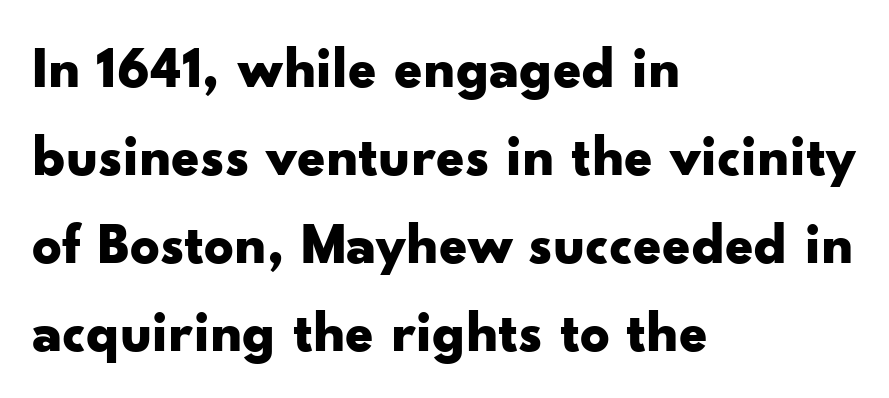
The image shows 58 px bold, wide sans-serif type, upright; set left-aligned, normal line spacing (1.52x), normal letter spacing, not underlined; low stroke contrast and a small x-height.
